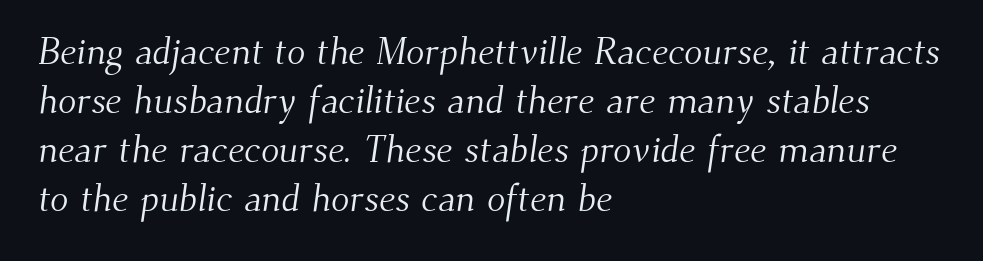
Q: Is the text bold? A: No.
Q: Is the typeface a serif or a sans-serif typeface? A: Serif.
Q: Is the text underlined? A: No.
Q: How is the paragraph aligned? A: Left-aligned.
Q: Is the spacing between letters normal or unusually wide? A: Normal.
Q: Is the spacing between lines tight, normal or loose? A: Normal.
Q: Width (condensed, normal, or wide)? A: Normal.
Q: Stroke contrast? A: Medium.
Q: x-height? A: Small.
Q: Monospaced? A: No.
